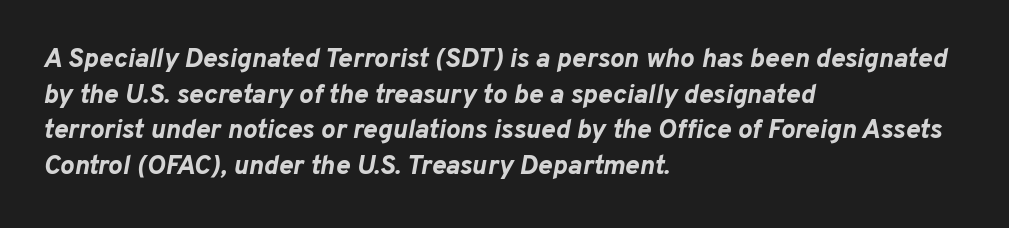
{"italic": "yes", "lean": "right", "slant_degrees": 10, "bold": "yes", "underline": "no", "align": "left", "line_spacing": "normal", "line_spacing_ratio": 1.32, "letter_spacing": "normal", "letter_spacing_em": 0.0, "glyph_px": 27}
